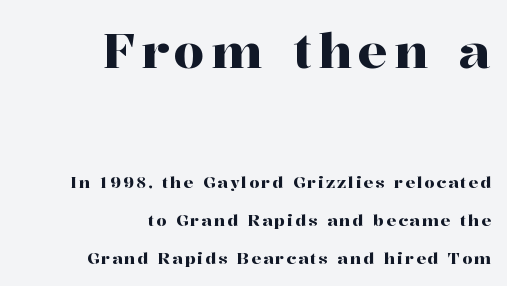
{"serif": "yes", "italic": "no", "width": "normal", "stroke_contrast": "high", "x_height": "medium", "monospaced": "no", "underline": "no", "align": "right", "line_spacing": "loose", "line_spacing_ratio": 2.37, "larger_block": "first", "size_ratio": 3.06, "glyph_px": 49}
